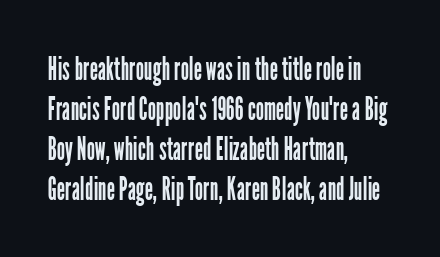
A quiet, ordinary-to-light weight characterises the typeface. The typesetter chose a ragged-right arrangement here. A typesetter would call this proportional, since set widths differ per character. What stands out about the letter spacing? Nothing — it is the standard amount. Regarding serifs, this sample does without them. Decoration check: the copy has no underline.
